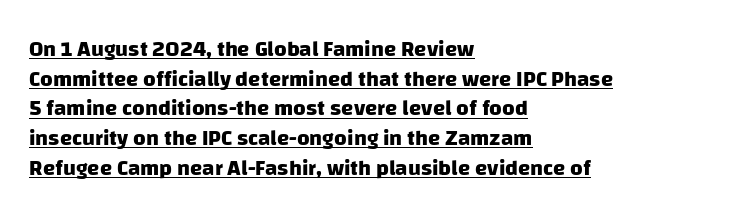
Notice how a bar underscores the lettering throughout. The paragraph has a hard left edge and a soft right edge. You could call the tracking neutral — neither tight nor loose. Whoever set this chose a conventional vertical rhythm. Notice how thick the strokes are: this is what a full bold looks like.
